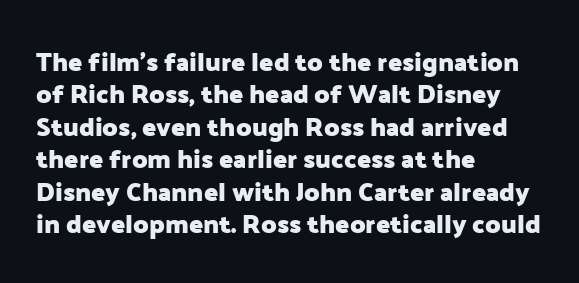
Interline gaps are of average width in this sample. Words float on clear page, feet unadorned. Weight check: bold — yes, fully. These lines were composed using upright roman letters.
